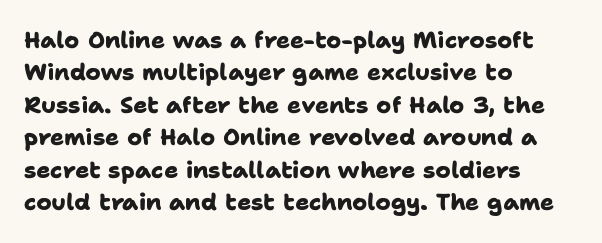
Q: Is the text bold? A: Yes.
Q: Is the text underlined? A: No.
Q: How is the paragraph aligned? A: Left-aligned.
Q: Is the spacing between letters normal or unusually wide? A: Normal.
Q: Is the spacing between lines tight, normal or loose? A: Normal.
